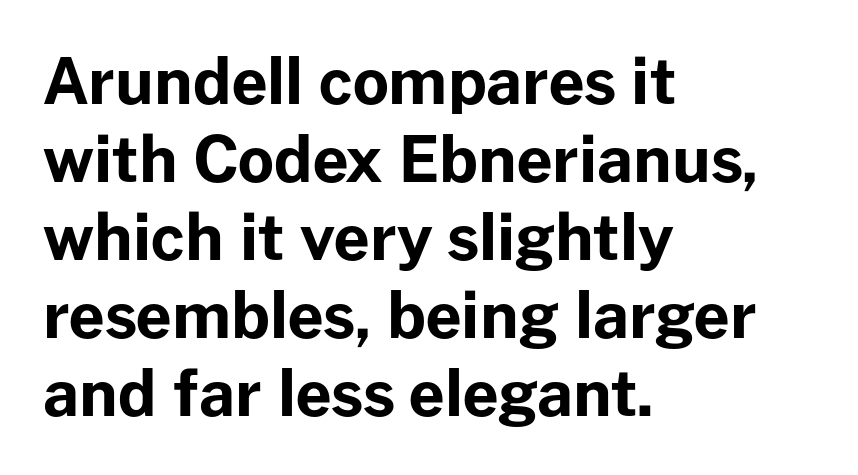
{"serif": "no", "italic": "no", "bold": "yes", "weight": "bold", "width": "normal", "stroke_contrast": "low", "x_height": "medium", "monospaced": "no", "underline": "no", "align": "left", "line_spacing_ratio": 1.24, "letter_spacing": "normal", "letter_spacing_em": 0.0, "glyph_px": 63}
